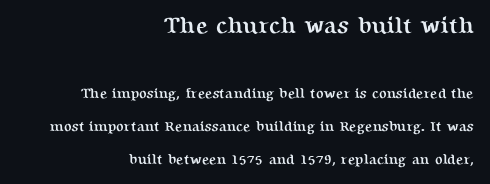
{"italic": "no", "bold": "yes", "underline": "no", "align": "right", "line_spacing": "loose", "line_spacing_ratio": 2.35, "letter_spacing": "normal", "letter_spacing_em": 0.0, "larger_block": "first", "size_ratio": 1.64, "glyph_px": 23}
